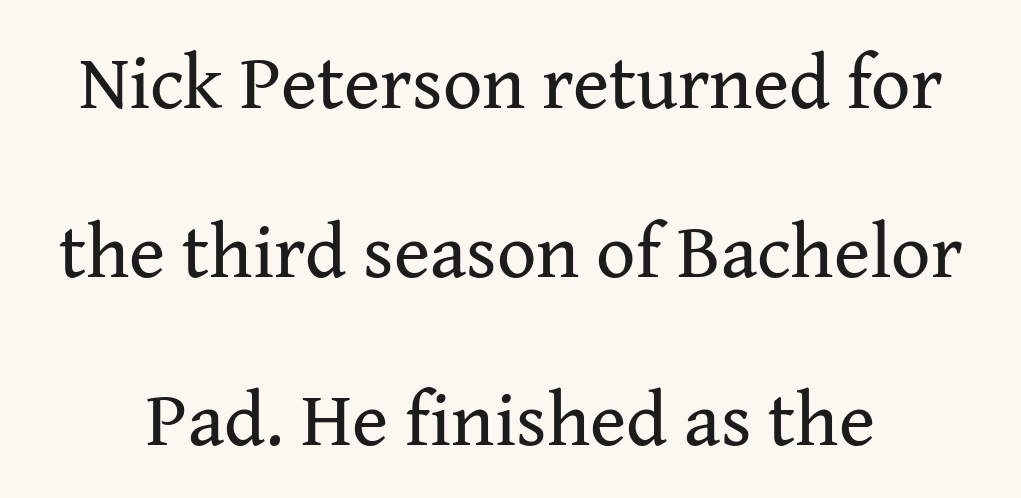
Q: Is the text bold? A: No.
Q: Is the text italic (slanted)? A: No, it is upright.
Q: Is the typeface a serif or a sans-serif typeface? A: Serif.
Q: Is the text underlined? A: No.
Q: Is the spacing between letters normal or unusually wide? A: Normal.
Q: Is the spacing between lines tight, normal or loose? A: Loose.
Q: Width (condensed, normal, or wide)? A: Normal.
Q: Stroke contrast? A: Medium.
Q: x-height? A: Medium.
Q: Monospaced? A: No.
